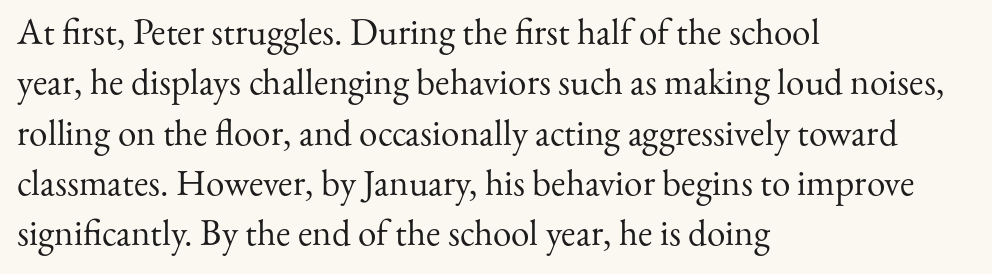
The image shows 37 px regular-weight serif type, upright; set left-aligned, normal line spacing (1.36x), normal letter spacing, not underlined; medium stroke contrast and a small x-height.
